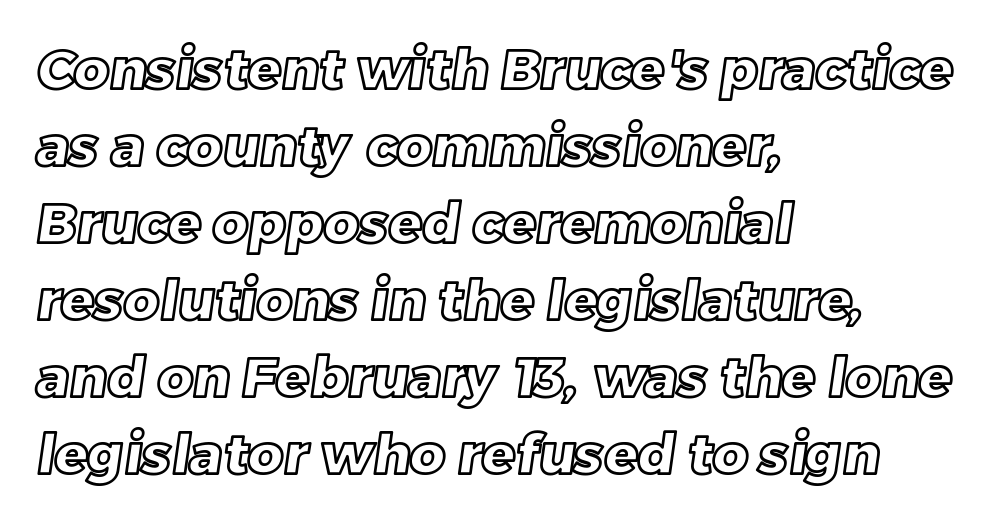
{"width": "normal", "x_height": "large", "monospaced": "no", "underline": "no", "align": "left", "line_spacing": "normal", "line_spacing_ratio": 1.4, "letter_spacing": "normal", "letter_spacing_em": 0.0, "glyph_px": 55}
